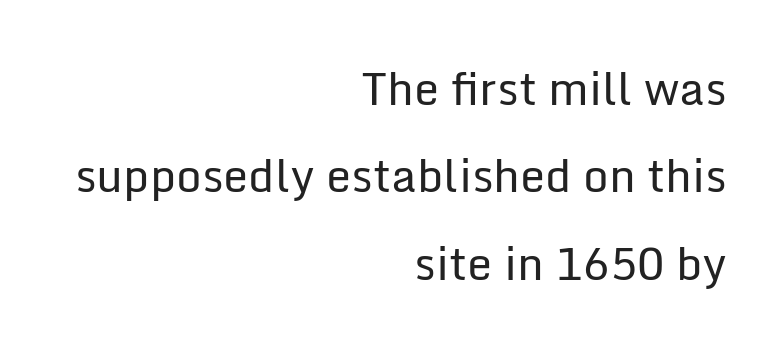
The image shows 45 px regular-weight sans-serif type, upright; set right-aligned, loose line spacing (1.94x), normal letter spacing, not underlined; low stroke contrast and a medium x-height.
